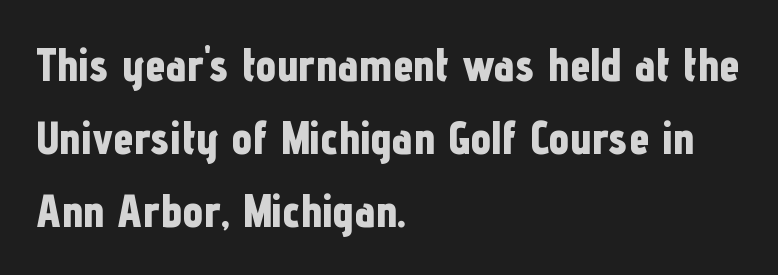
The image shows 46 px bold, condensed sans-serif type, upright; set left-aligned, normal line spacing (1.59x), normal letter spacing, not underlined; low stroke contrast and a medium x-height.
